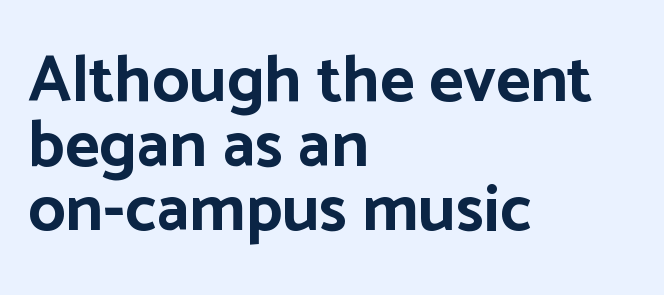
This is heavy type, rendered in bold. Characters follow at the spacing the type designer built in. Rule under the text: the space is simply empty. If you measured baseline to baseline, you'd find a short distance. Character widths vary here, with narrow letters taking less room than wide ones.
